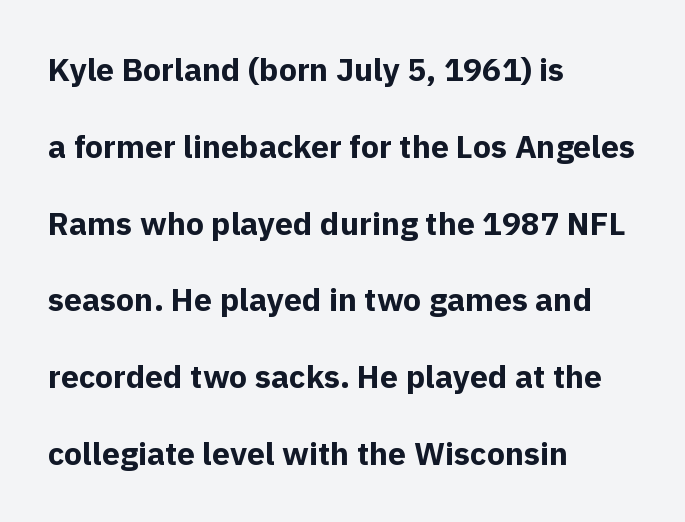
The lines are quadded left. Students, this is bold: see how much ink each stroke carries. Every stem runs plumb, perpendicular to the baseline. Nothing unusual about the tracking: characters are spaced as the font intends. The letters advance in unequal steps, a hallmark of proportional type.
